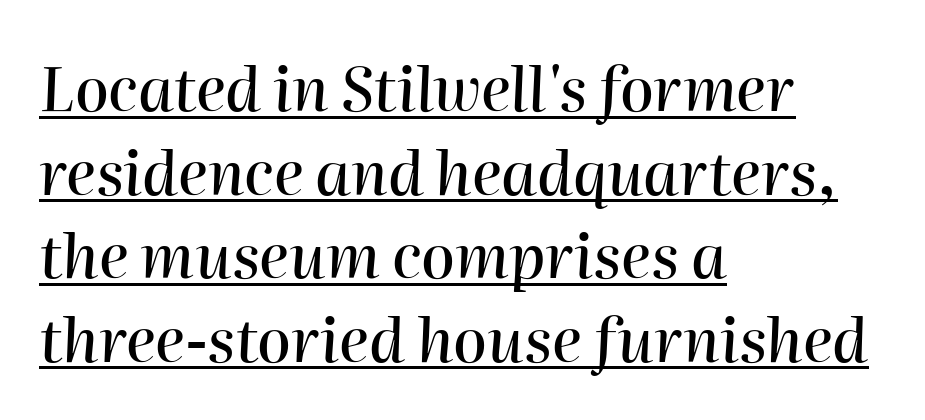
Each word holds together tightly as a unit, with standard inter-letter gaps. Glance below the letters and you will spot a drawn line. The face used here has a pronounced slope to its letters. You could not count columns in this text — the font is proportionally spaced. Successive baselines arrive at the customary interval. If you drew a ruler down the left edge, every line would touch it.
